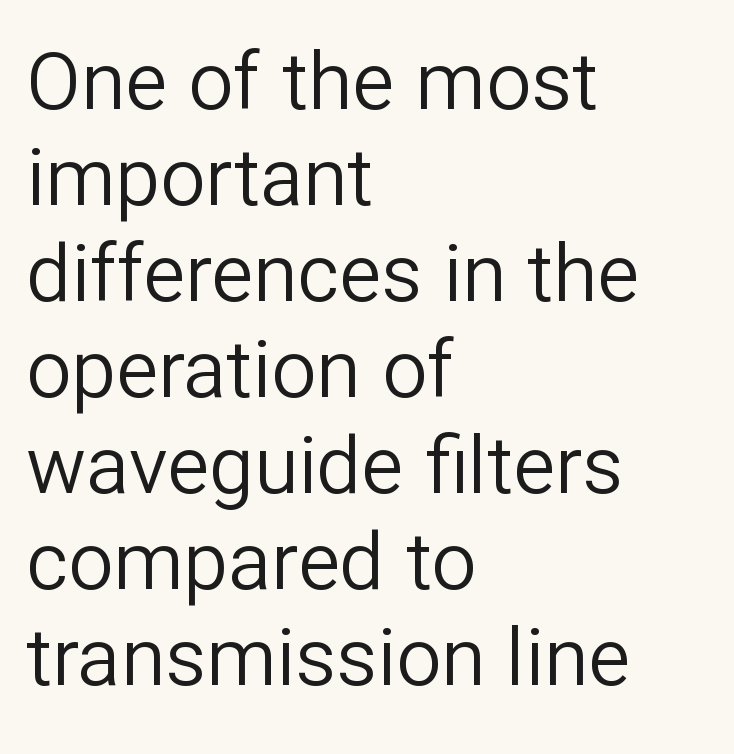
{"serif": "no", "italic": "no", "bold": "no", "weight": "regular", "width": "normal", "stroke_contrast": "low", "x_height": "medium", "monospaced": "no", "underline": "no", "align": "left", "line_spacing_ratio": 1.2, "letter_spacing": "normal", "letter_spacing_em": 0.0, "glyph_px": 80}
